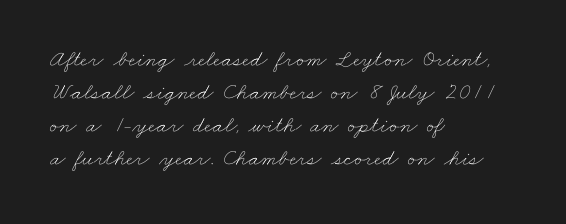
Is the stroke heavy? The answer is a plain regular-or-lighter. A bare baseline throughout the passage. Each line starts at the same left margin while the right side varies. Here the glyphs are tracked normally, forming tight word shapes.
